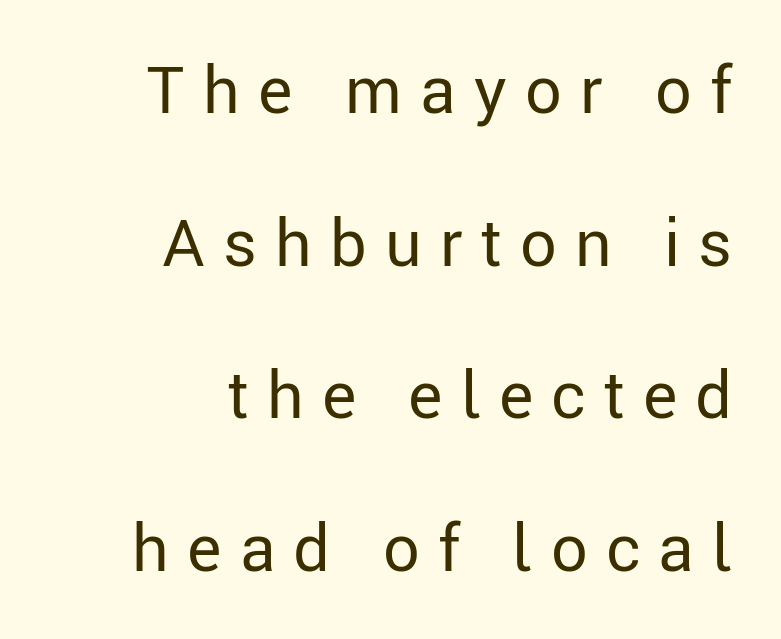
The image shows 65 px regular-weight sans-serif type, upright; set right-aligned, loose line spacing (2.35x), unusually wide letter spacing (+0.28 em), not underlined; low stroke contrast and a medium x-height.
